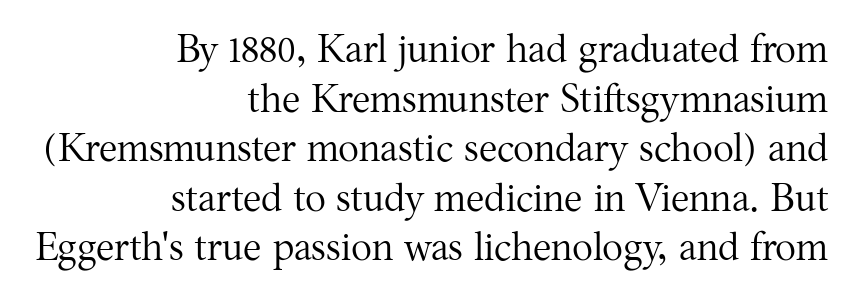
{"serif": "yes", "italic": "no", "bold": "no", "weight": "regular", "width": "normal", "stroke_contrast": "medium", "x_height": "medium", "monospaced": "no", "underline": "no", "align": "right", "line_spacing": "normal", "line_spacing_ratio": 1.27, "letter_spacing": "normal", "letter_spacing_em": 0.0, "glyph_px": 39}
